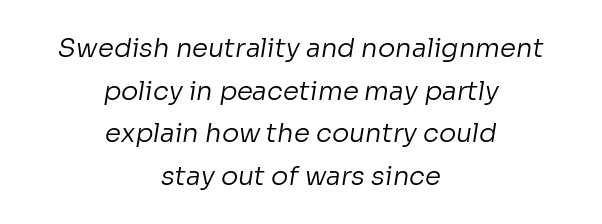
Q: Is the text bold? A: No.
Q: Is the text underlined? A: No.
Q: How is the paragraph aligned? A: Centered.
Q: Is the spacing between letters normal or unusually wide? A: Normal.
Q: Is the spacing between lines tight, normal or loose? A: Normal.
